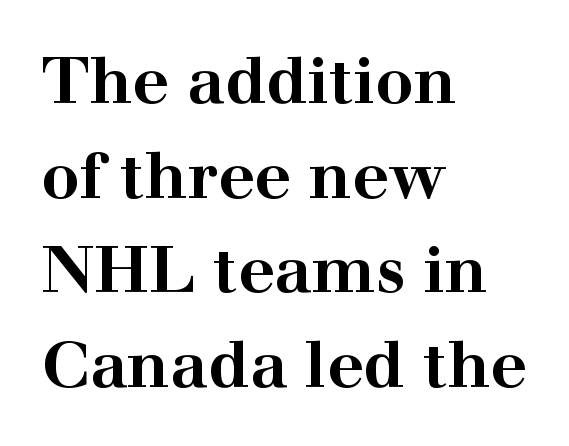
{"serif": "yes", "italic": "no", "bold": "yes", "weight": "bold", "width": "wide", "stroke_contrast": "high", "x_height": "medium", "monospaced": "no", "underline": "no", "align": "left", "line_spacing": "normal", "line_spacing_ratio": 1.48, "letter_spacing": "normal", "letter_spacing_em": 0.0, "glyph_px": 64}
